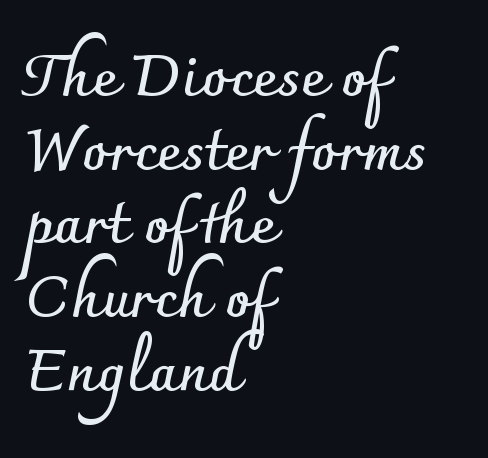
Think of a printed novel: that variable character pitch is what you see here. The words here are not underlined. Font category for this specimen: sans-serif. In terms of leading, this rendering sits right in the middle. Set as a true bold cut, around the 700 mark.
